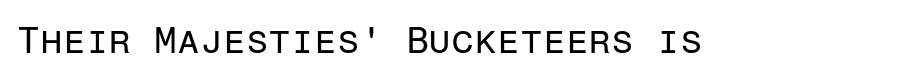
Think standard paragraph weight, or any step lighter than that. The specimen reads as upright at a glance. Monospaced: the letters line up in strict vertical columns. In terms of letterspacing, this is plain default setting. This rendering employs a face without finishing strokes, i.e., a sans-serif. Quick note: underline off.
